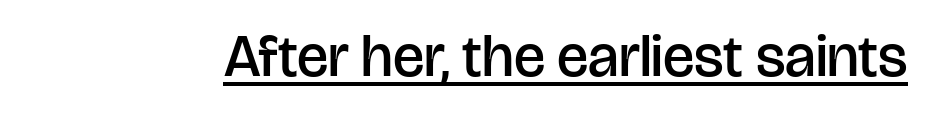
{"serif": "no", "italic": "no", "bold": "semi", "weight": "semibold", "width": "normal", "stroke_contrast": "low", "x_height": "large", "monospaced": "no", "underline": "yes", "letter_spacing": "normal", "letter_spacing_em": 0.0, "glyph_px": 59}
